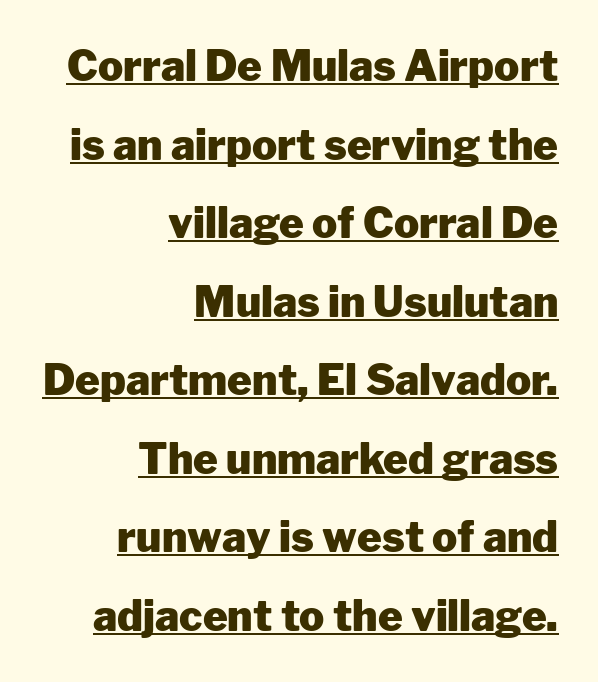
Q: Is the text bold? A: Yes.
Q: Is the text italic (slanted)? A: No, it is upright.
Q: Is the typeface a serif or a sans-serif typeface? A: Sans-serif.
Q: Is the text underlined? A: Yes.
Q: How is the paragraph aligned? A: Right-aligned.
Q: Is the spacing between letters normal or unusually wide? A: Normal.
Q: Width (condensed, normal, or wide)? A: Normal.
Q: Stroke contrast? A: Low.
Q: x-height? A: Medium.
Q: Monospaced? A: No.
